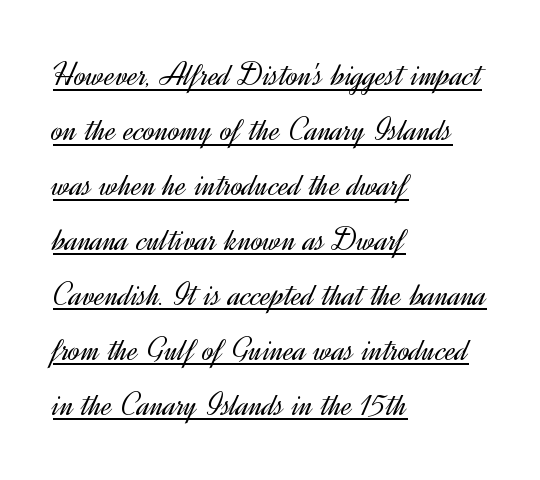
{"serif": "no", "bold": "no", "weight": "light", "width": "normal", "x_height": "small", "monospaced": "no", "underline": "yes", "align": "left", "line_spacing": "normal", "line_spacing_ratio": 1.57, "letter_spacing": "normal", "letter_spacing_em": 0.0, "glyph_px": 35}
